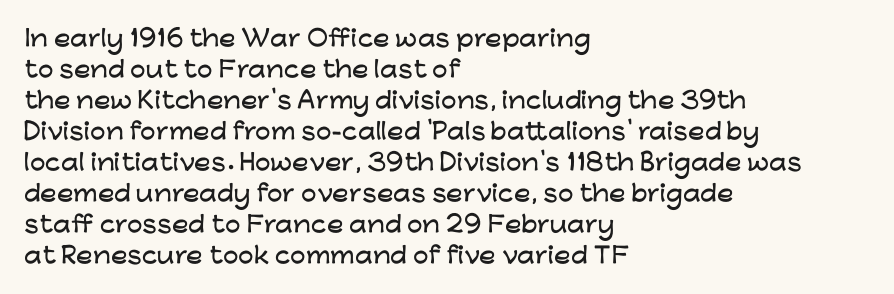
The image shows 22 px text type, upright; set left-aligned, normal line spacing (1.41x), normal letter spacing, not underlined.
